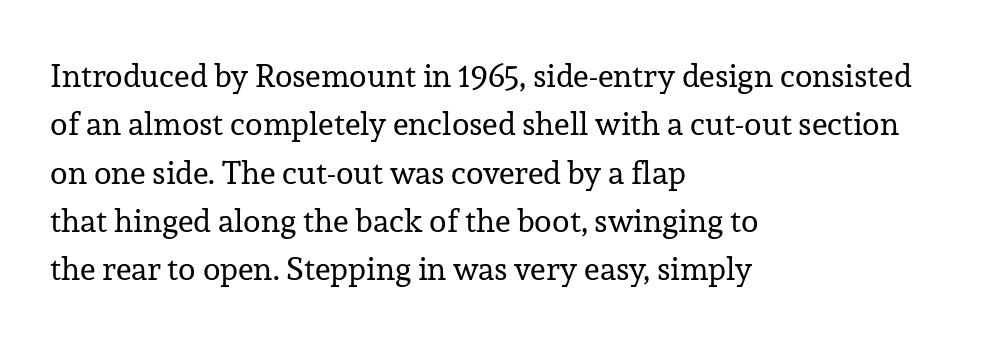
These lines are set flush left with a ragged right edge. How would I describe the line gaps? Plain and ordinary. Compared with a typical body face, this is equally light or lighter still. If you drew a line through each stem, it would be perfectly vertical. Look at the tracking — it's just the regular setting, nothing added. Decoration check: the copy has no underline.
